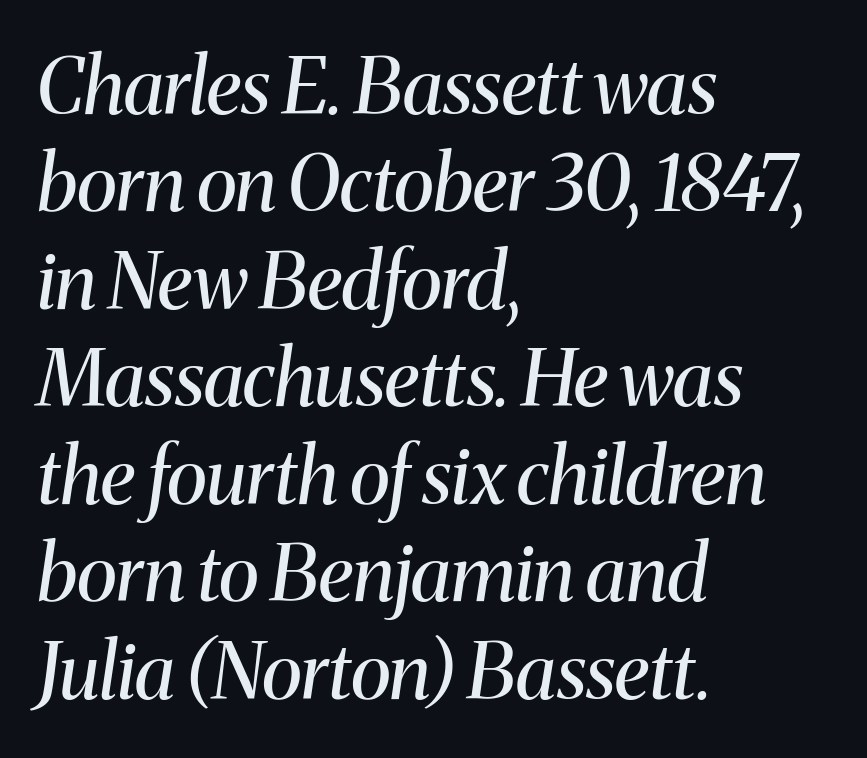
{"serif": "yes", "italic": "yes", "lean": "right", "slant_degrees": 8, "bold": "no", "weight": "regular", "width": "normal", "stroke_contrast": "medium", "x_height": "medium", "monospaced": "no", "underline": "no", "align": "left", "line_spacing": "normal", "line_spacing_ratio": 1.25, "letter_spacing": "normal", "letter_spacing_em": 0.0, "glyph_px": 78}
